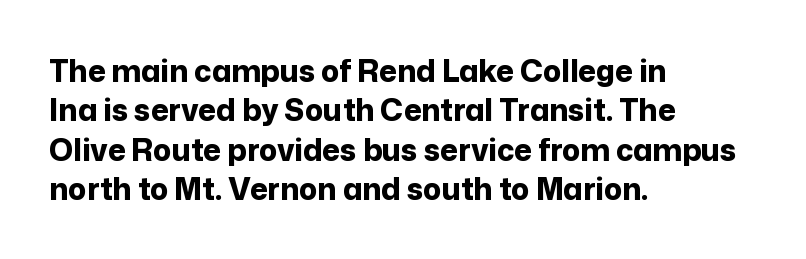
You can tell it's not italic because the verticals are truly vertical. Is this a fixed-width face? No — the glyphs have proportional, varying widths. The space between consecutive lines is moderate. Decoration check: the copy has no underline.
